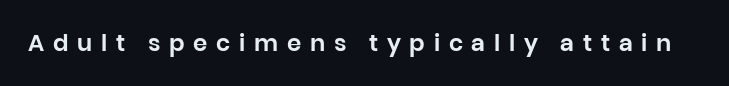
The image shows 23 px text type, upright; set unusually wide letter spacing (+0.38 em), not underlined.
